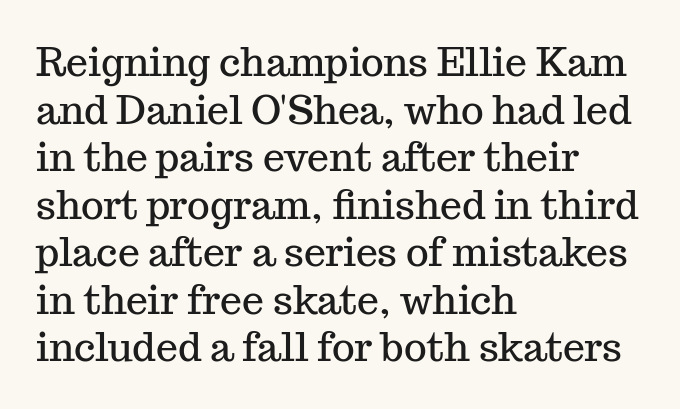
{"serif": "yes", "italic": "no", "width": "normal", "stroke_contrast": "medium", "x_height": "medium", "monospaced": "no", "underline": "no", "align": "left", "line_spacing_ratio": 1.22, "letter_spacing": "normal", "letter_spacing_em": 0.0, "glyph_px": 39}
